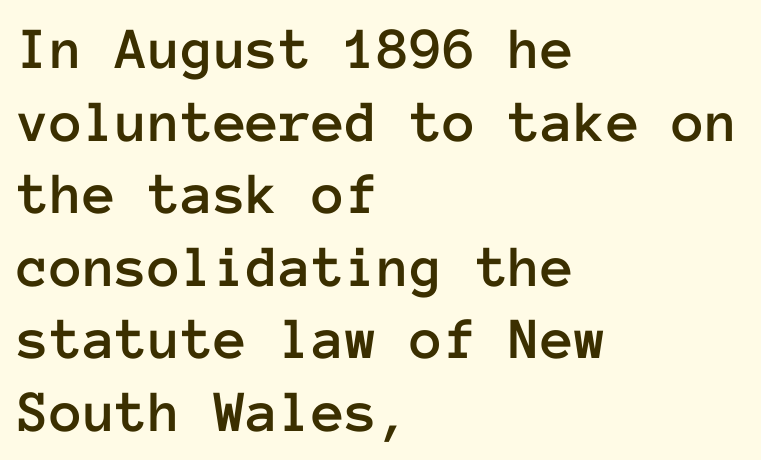
The image shows 60 px text type, upright, monospaced; set left-aligned, line spacing 1.21x, normal letter spacing, not underlined; low stroke contrast and a medium x-height.
